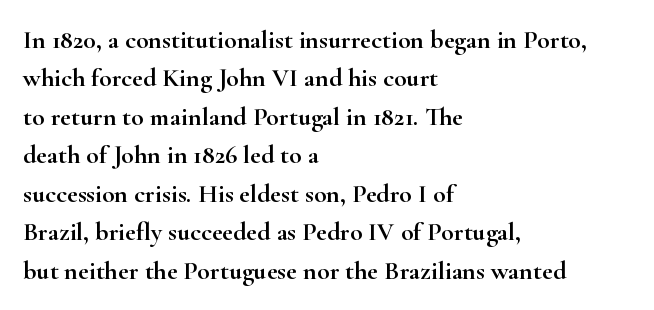
The image shows 26 px text type, upright; set left-aligned, normal line spacing (1.48x), normal letter spacing, not underlined.
